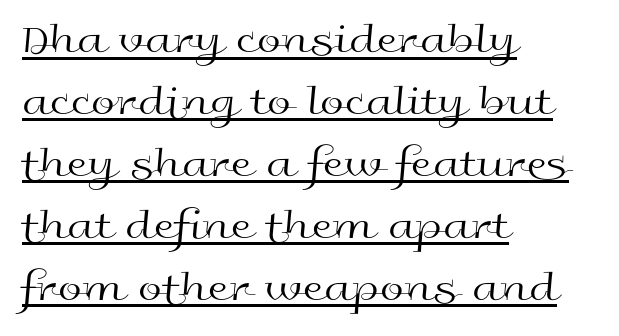
Q: Is the text bold? A: No.
Q: Is the text italic (slanted)? A: No, it is upright.
Q: Is the typeface a serif or a sans-serif typeface? A: Sans-serif.
Q: Is the text underlined? A: Yes.
Q: How is the paragraph aligned? A: Left-aligned.
Q: Is the spacing between letters normal or unusually wide? A: Normal.
Q: Is the spacing between lines tight, normal or loose? A: Normal.
Q: Width (condensed, normal, or wide)? A: Wide.
Q: x-height? A: Medium.
Q: Monospaced? A: No.
